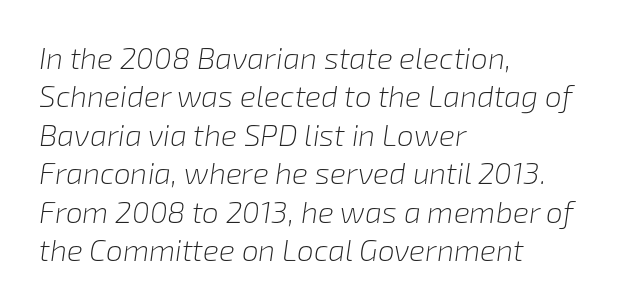
The image shows 30 px light type, italic (leaning right); set left-aligned, normal line spacing (1.28x), normal letter spacing, not underlined; low stroke contrast and a medium x-height.
